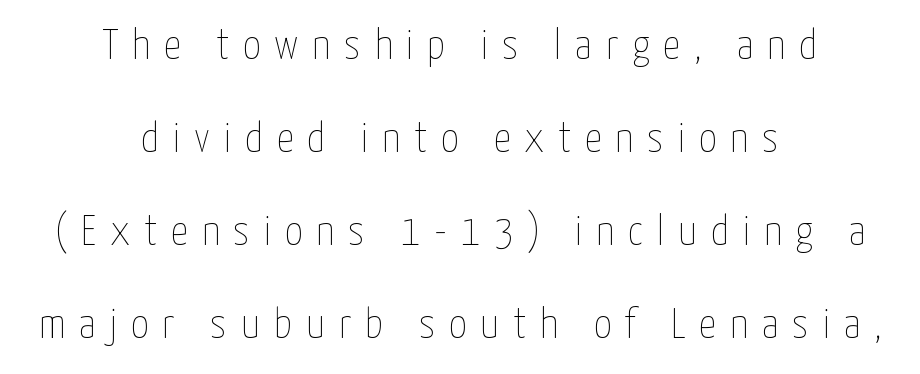
Q: Is the text bold? A: No.
Q: Is the text italic (slanted)? A: No, it is upright.
Q: Is the text underlined? A: No.
Q: How is the paragraph aligned? A: Centered.
Q: Is the spacing between letters normal or unusually wide? A: Unusually wide.
Q: Is the spacing between lines tight, normal or loose? A: Loose.
Q: Width (condensed, normal, or wide)? A: Condensed.
Q: Stroke contrast? A: Low.
Q: x-height? A: Medium.
Q: Monospaced? A: No.
